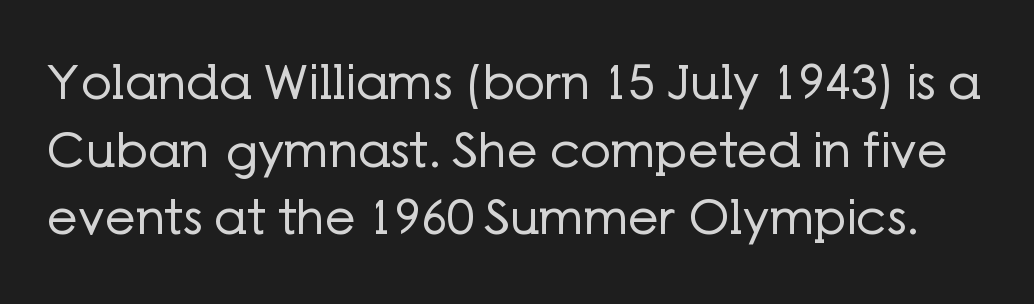
The image shows 48 px regular-weight sans-serif type, upright; set normal line spacing (1.41x), normal letter spacing, not underlined; low stroke contrast and a medium x-height.
